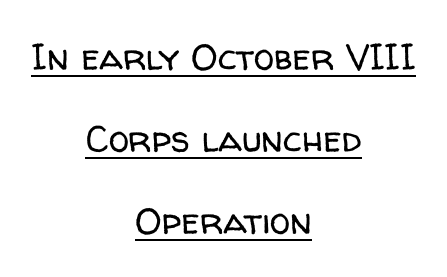
Rendered with straight, roman letterforms. Is the stroke heavy? The answer is a plain regular-or-lighter. The passage shown stacks its lines with a broad gap. The text block is weighted toward neither margin, spreading evenly from the middle. A typographer would call this underscored text. Standard letterfit; no display-style spreading of the glyphs.
